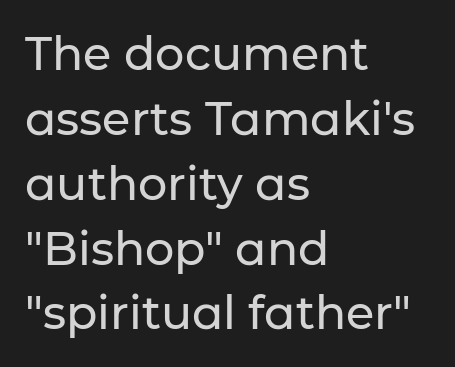
The image shows 46 px sans-serif type, upright; set left-aligned, normal line spacing (1.41x), normal letter spacing, not underlined; low stroke contrast and a medium x-height.
